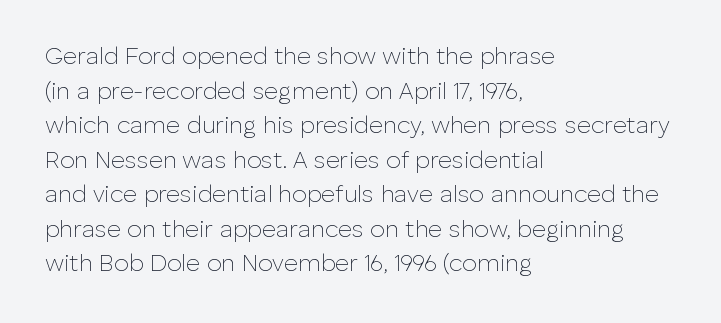
The image shows 24 px text type, upright; set left-aligned, normal line spacing (1.44x), normal letter spacing, not underlined.
